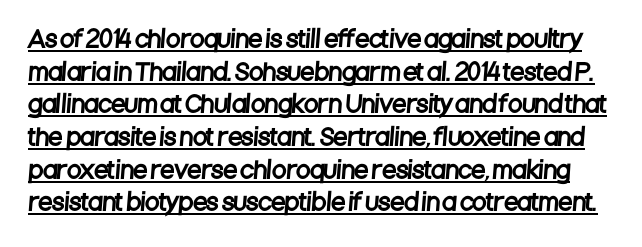
{"underline": "yes", "line_spacing": "normal", "line_spacing_ratio": 1.42, "letter_spacing": "normal", "letter_spacing_em": 0.0, "glyph_px": 23}
